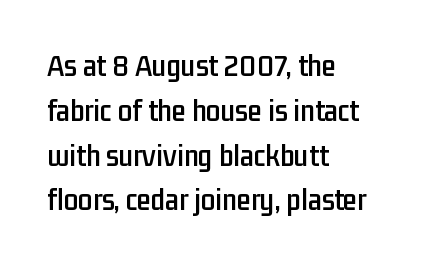
{"serif": "no", "italic": "no", "width": "condensed", "stroke_contrast": "low", "x_height": "medium", "monospaced": "no", "underline": "no", "align": "left", "line_spacing": "normal", "line_spacing_ratio": 1.4, "letter_spacing": "normal", "letter_spacing_em": 0.0, "glyph_px": 32}
